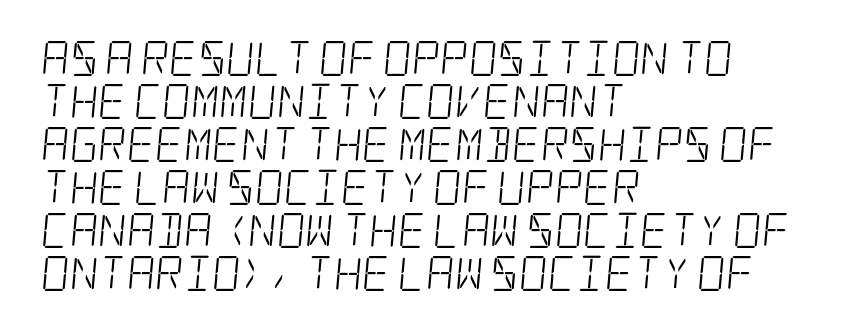
{"serif": "yes", "bold": "no", "weight": "light", "width": "condensed", "stroke_contrast": "low", "x_height": "large", "underline": "no", "align": "left", "line_spacing_ratio": 1.23, "letter_spacing": "normal", "letter_spacing_em": 0.0, "glyph_px": 35}
